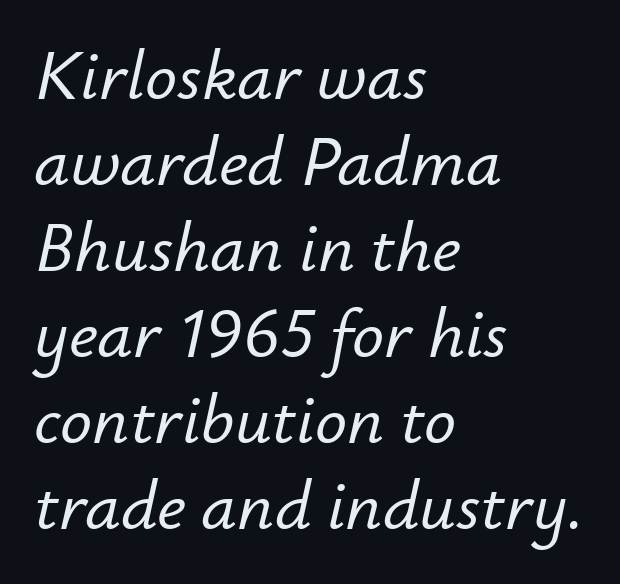
{"italic": "yes", "lean": "right", "slant_degrees": 12, "width": "normal", "stroke_contrast": "low", "x_height": "small", "monospaced": "no", "underline": "no", "align": "left", "line_spacing_ratio": 1.21, "letter_spacing": "normal", "letter_spacing_em": 0.0, "glyph_px": 71}
